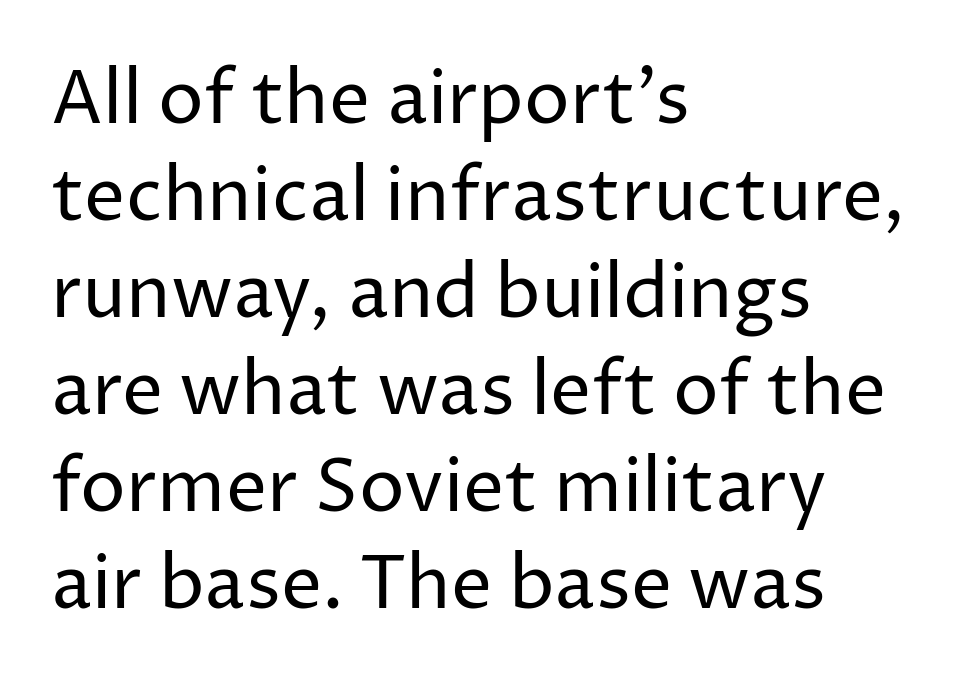
{"serif": "no", "italic": "no", "bold": "no", "weight": "regular", "width": "normal", "stroke_contrast": "low", "x_height": "medium", "monospaced": "no", "underline": "no", "align": "left", "line_spacing": "normal", "line_spacing_ratio": 1.33, "letter_spacing": "normal", "letter_spacing_em": 0.0, "glyph_px": 73}
